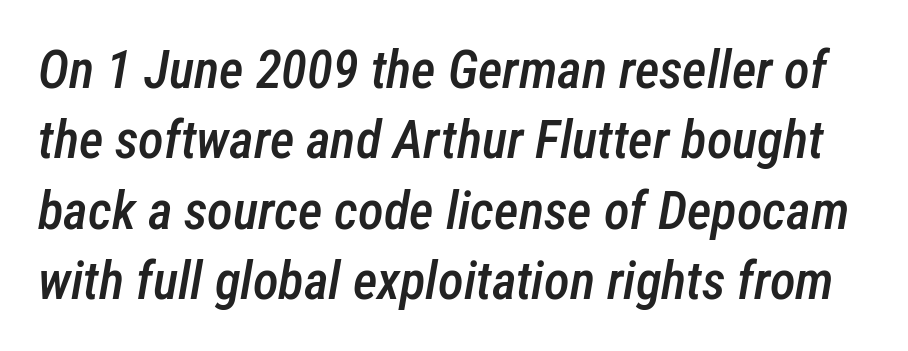
Slightly chunky letters — semibold, I'd say, not full bold. Look at the tracking — it's just the regular setting, nothing added. Regarding leading, the lines here are spaced in the standard way. The whole block is typeset with a tilt.
